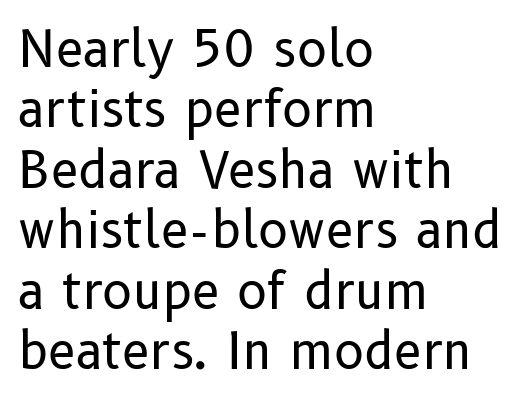
The image shows 50 px regular-weight sans-serif type, upright; set left-aligned, line spacing 1.21x, normal letter spacing, not underlined; low stroke contrast and a medium x-height.
